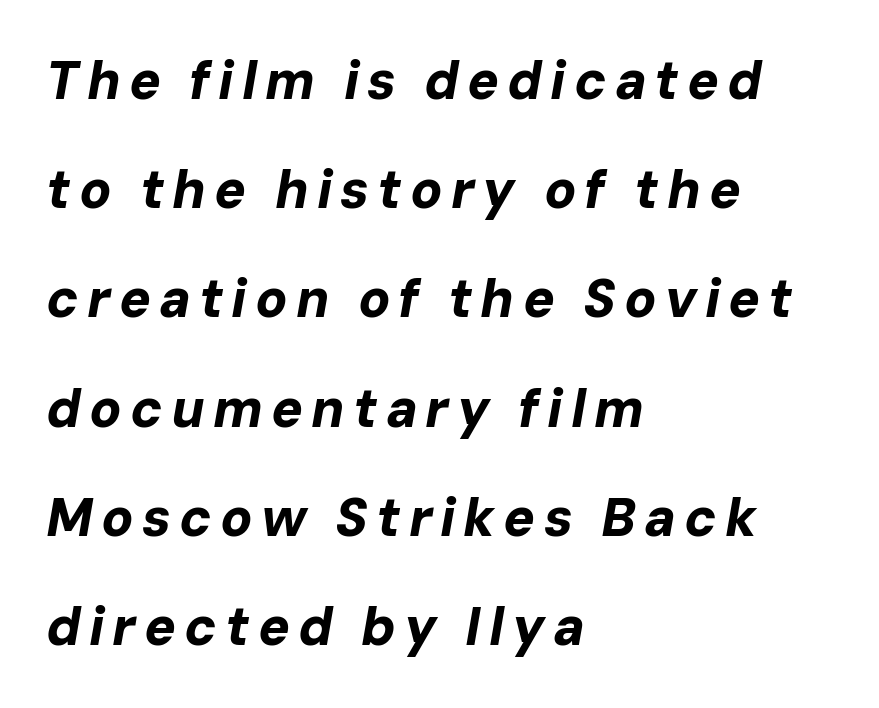
One glance says open: line gaps are wider than usual. The typesetting leans heavy: a genuine bold. The letters advance in unequal steps, a hallmark of proportional type. The axis of the letterforms is tilted away from vertical.
